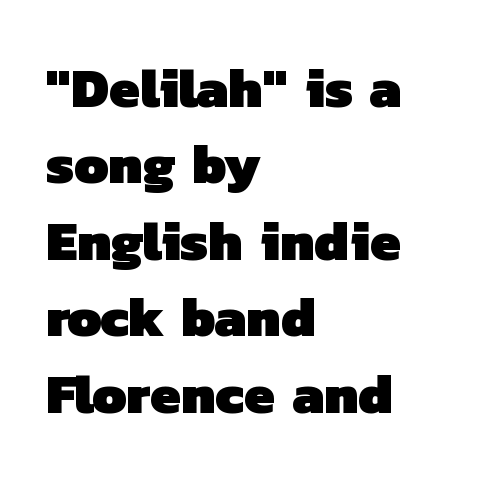
Q: Is the text bold? A: Yes.
Q: Is the typeface a serif or a sans-serif typeface? A: Sans-serif.
Q: Is the text underlined? A: No.
Q: How is the paragraph aligned? A: Left-aligned.
Q: Is the spacing between letters normal or unusually wide? A: Normal.
Q: Is the spacing between lines tight, normal or loose? A: Normal.
Q: Width (condensed, normal, or wide)? A: Normal.
Q: Stroke contrast? A: Low.
Q: x-height? A: Medium.
Q: Monospaced? A: No.
